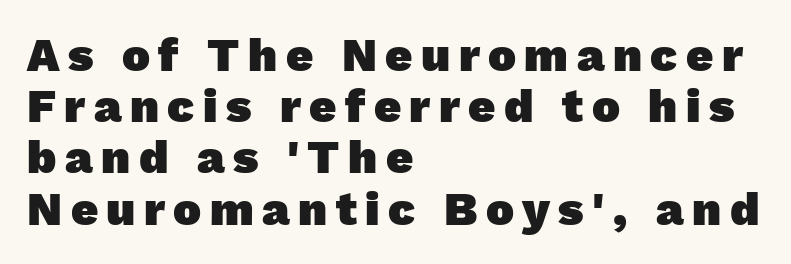
{"serif": "no", "bold": "yes", "weight": "heavy", "width": "normal", "stroke_contrast": "low", "x_height": "medium", "monospaced": "no", "underline": "no", "align": "left", "line_spacing": "tight", "line_spacing_ratio": 1.09, "glyph_px": 47}
